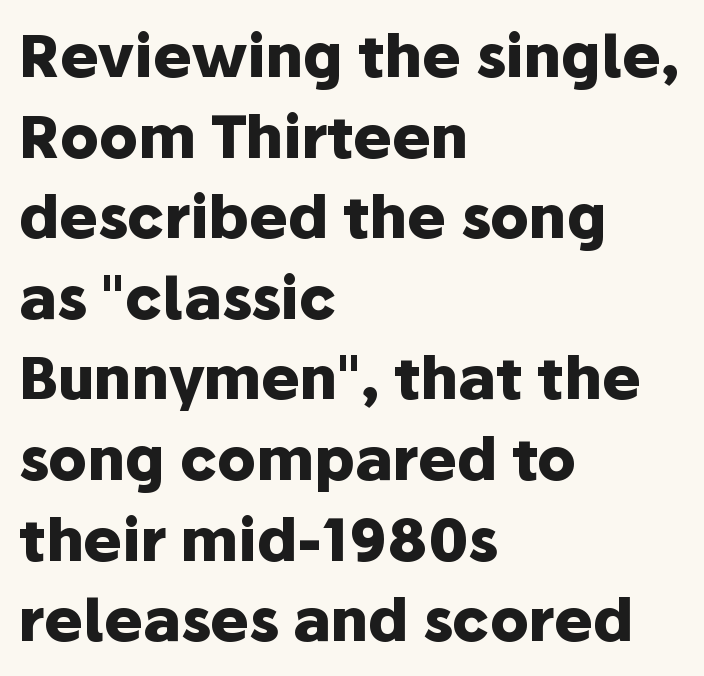
If you drew a line through each stem, it would be perfectly vertical. The gap between lines stays unmarked. In CSS terms this would be text-align: left. Does the leading feel generous? No, just average.
